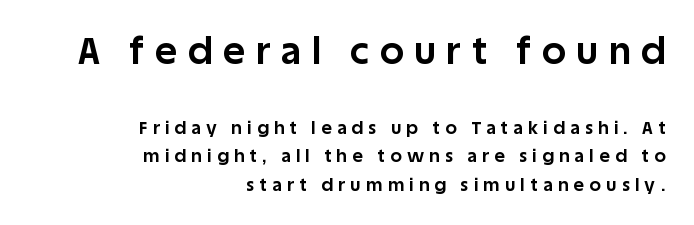
The rag falls on the left side of this text block. The more generous point size was reserved for the upper chunk. The strip under each line holds only bare page. The sample has been set heavy, in full bold.
